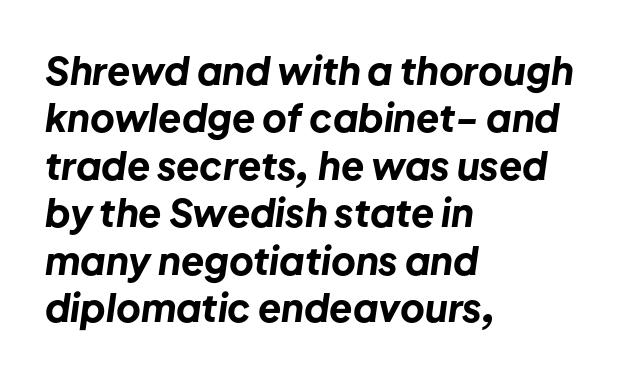
Q: Is the text bold? A: Yes.
Q: Is the text italic (slanted)? A: Yes, it leans right by about 8 degrees.
Q: Is the text underlined? A: No.
Q: How is the paragraph aligned? A: Left-aligned.
Q: Is the spacing between letters normal or unusually wide? A: Normal.
Q: Is the spacing between lines tight, normal or loose? A: Normal.
Q: Width (condensed, normal, or wide)? A: Normal.
Q: Stroke contrast? A: Low.
Q: x-height? A: Medium.
Q: Monospaced? A: No.
